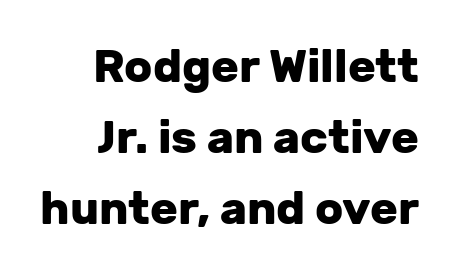
The image shows 46 px heavy sans-serif type, upright; set normal line spacing (1.54x), normal letter spacing, not underlined; low stroke contrast and a medium x-height.
